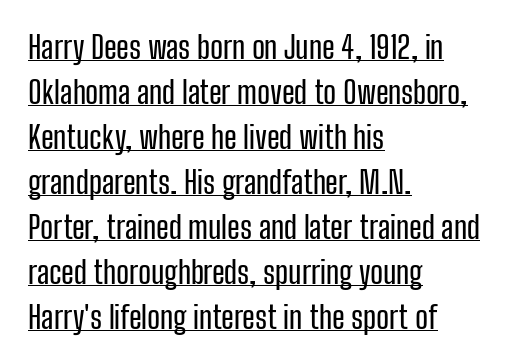
If you measured baseline to baseline, you'd find a middling distance. Each line starts at the same left margin while the right side varies. Letter spacing: default. Think of a printed novel: that variable character pitch is what you see here. You can tell from the bare stems that sans-serif type was used. The lettering holds an erect, upright posture throughout.
